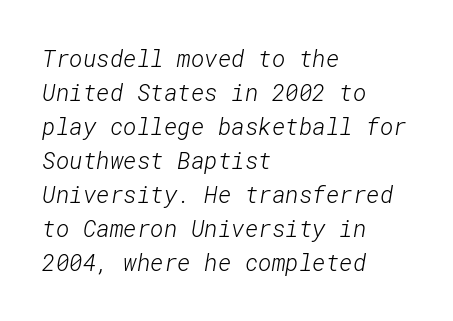
Short note: letters normally spaced. The glyphs are unaccompanied by any horizontal stroke below them. Horizontal bands of white between lines are of average thickness. Where is the straight margin? On the left.
